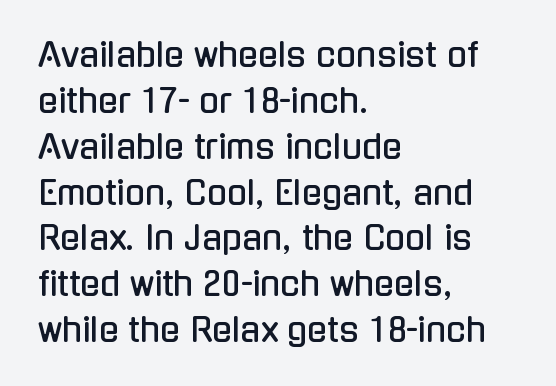
Q: Is the text italic (slanted)? A: No, it is upright.
Q: Is the typeface a serif or a sans-serif typeface? A: Sans-serif.
Q: Is the text underlined? A: No.
Q: How is the paragraph aligned? A: Left-aligned.
Q: Is the spacing between letters normal or unusually wide? A: Normal.
Q: Is the spacing between lines tight, normal or loose? A: Normal.
Q: Width (condensed, normal, or wide)? A: Condensed.
Q: Stroke contrast? A: Low.
Q: x-height? A: Medium.
Q: Monospaced? A: No.
